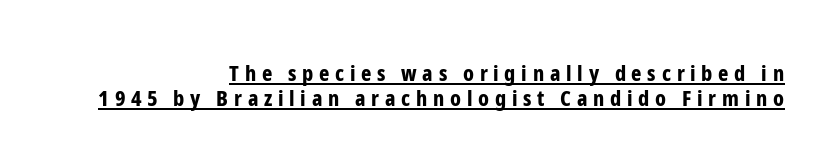
{"italic": "no", "bold": "yes", "underline": "yes", "align": "right", "line_spacing": "tight", "line_spacing_ratio": 1.14, "letter_spacing": "wide", "letter_spacing_em": 0.26, "glyph_px": 22}
